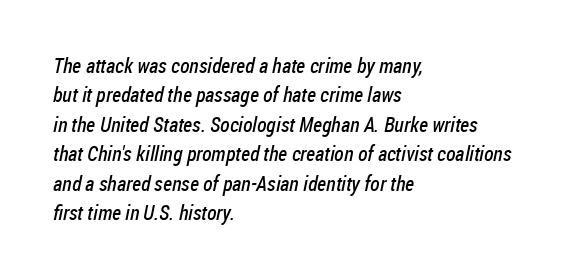
Q: Is the text bold? A: No.
Q: Is the text underlined? A: No.
Q: How is the paragraph aligned? A: Left-aligned.
Q: Is the spacing between letters normal or unusually wide? A: Normal.
Q: Is the spacing between lines tight, normal or loose? A: Normal.
